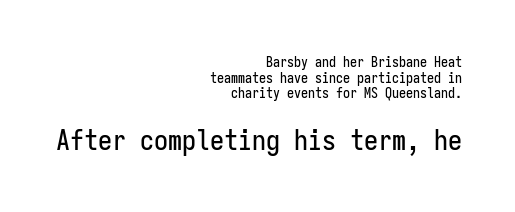
The image shows 28 px condensed sans-serif type, upright, monospaced; set right-aligned, tight line spacing (1.12x), normal letter spacing, not underlined; the second (bottom) block is 2.0x larger; low stroke contrast and a medium x-height.
